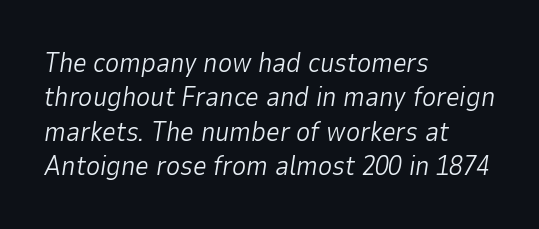
{"italic": "yes", "lean": "right", "slant_degrees": 9, "bold": "no", "underline": "no", "align": "left", "line_spacing": "normal", "line_spacing_ratio": 1.27, "letter_spacing": "normal", "letter_spacing_em": 0.0, "glyph_px": 27}
